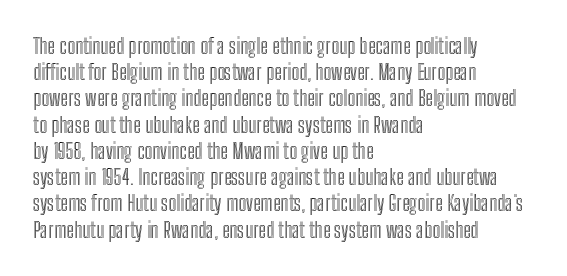
The image shows 21 px text type, upright; set left-aligned, normal line spacing (1.25x), normal letter spacing, not underlined.
